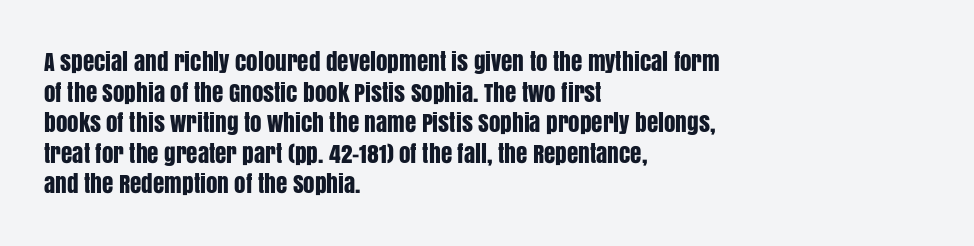
Q: Is the text italic (slanted)? A: No, it is upright.
Q: Is the text underlined? A: No.
Q: How is the paragraph aligned? A: Left-aligned.
Q: Is the spacing between letters normal or unusually wide? A: Normal.
Q: Is the spacing between lines tight, normal or loose? A: Normal.
